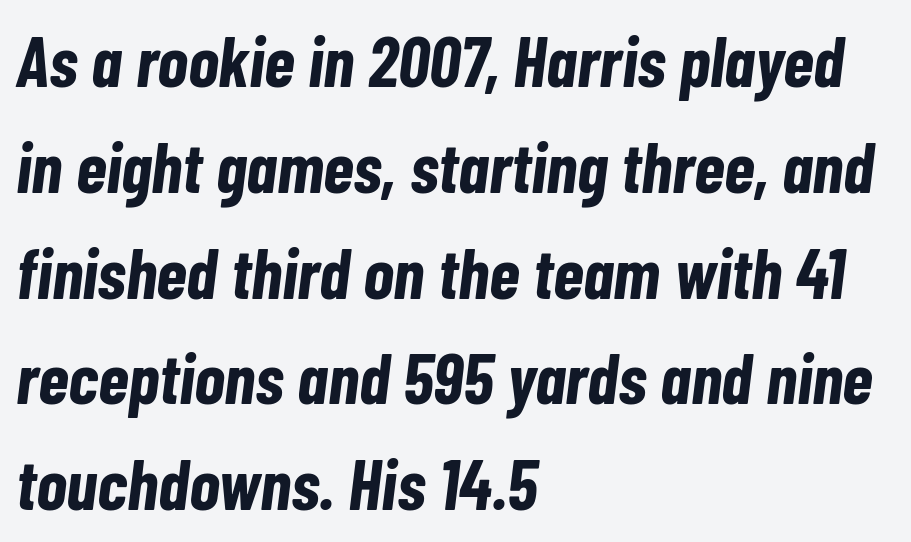
Successive baselines arrive at the customary interval. Caption: bold face, heavy strokes. You can tell it's italic because the verticals aren't actually vertical. Each letter keeps its own natural width here, so spacing adapts to shape.
